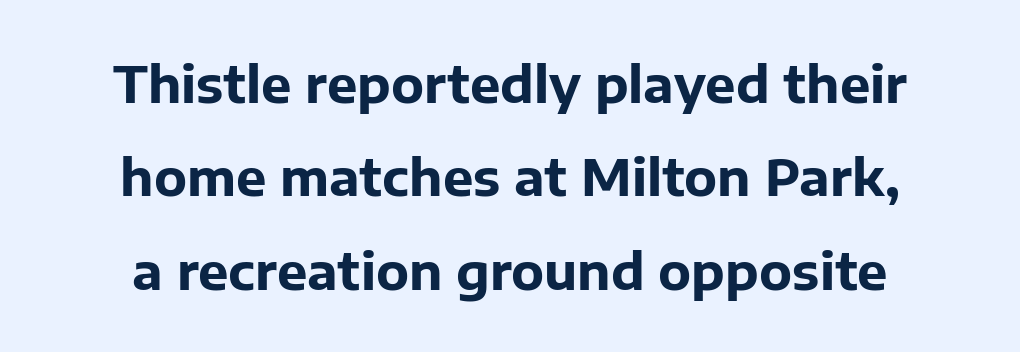
The image shows 51 px bold sans-serif type, upright; set centered, line spacing 1.83x, normal letter spacing, not underlined; low stroke contrast and a medium x-height.
